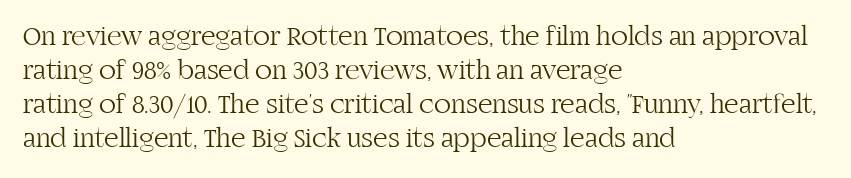
Q: Is the text bold? A: No.
Q: Is the text italic (slanted)? A: No, it is upright.
Q: Is the typeface a serif or a sans-serif typeface? A: Serif.
Q: Is the text underlined? A: No.
Q: How is the paragraph aligned? A: Left-aligned.
Q: Is the spacing between letters normal or unusually wide? A: Normal.
Q: Width (condensed, normal, or wide)? A: Normal.
Q: Stroke contrast? A: High.
Q: x-height? A: Large.
Q: Monospaced? A: No.
